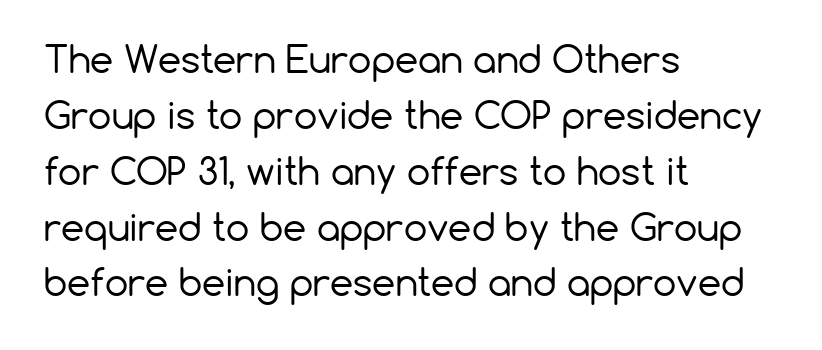
Q: Is the text bold? A: No.
Q: Is the text italic (slanted)? A: No, it is upright.
Q: Is the typeface a serif or a sans-serif typeface? A: Sans-serif.
Q: Is the text underlined? A: No.
Q: How is the paragraph aligned? A: Left-aligned.
Q: Is the spacing between letters normal or unusually wide? A: Normal.
Q: Is the spacing between lines tight, normal or loose? A: Normal.
Q: Width (condensed, normal, or wide)? A: Normal.
Q: Stroke contrast? A: Low.
Q: x-height? A: Medium.
Q: Monospaced? A: No.
